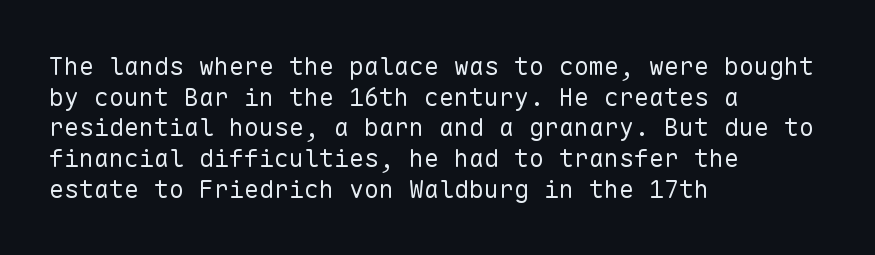
The image shows 25 px text type, upright; set left-aligned, line spacing 1.23x, normal letter spacing, not underlined.
